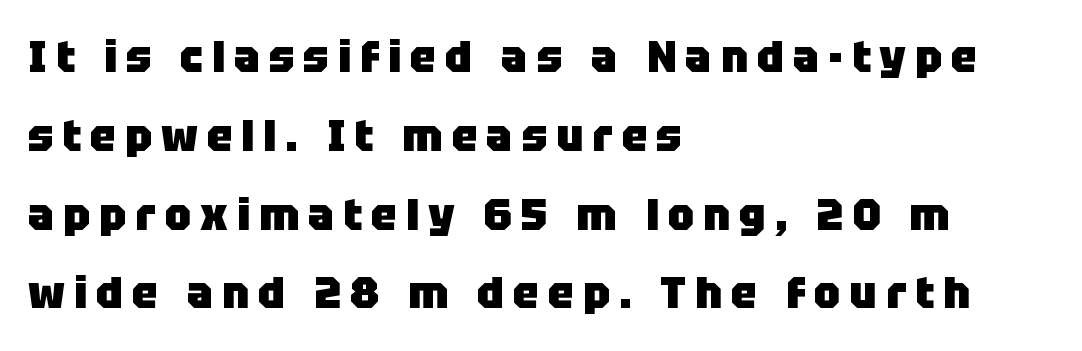
{"serif": "no", "italic": "no", "bold": "yes", "weight": "heavy", "width": "normal", "stroke_contrast": "low", "x_height": "large", "monospaced": "no", "underline": "no", "align": "left", "line_spacing_ratio": 1.79, "letter_spacing": "wide", "letter_spacing_em": 0.2, "glyph_px": 44}
